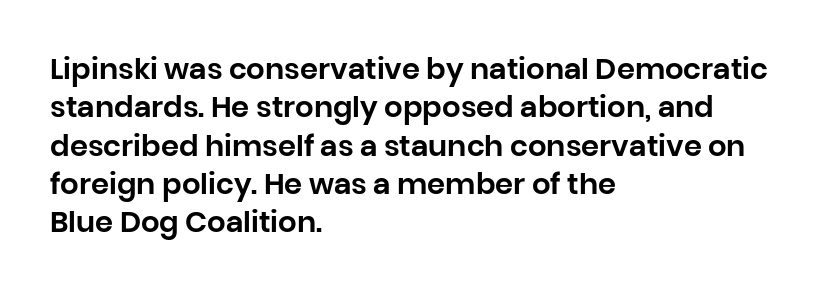
Q: Is the text italic (slanted)? A: No, it is upright.
Q: Is the typeface a serif or a sans-serif typeface? A: Sans-serif.
Q: Is the text underlined? A: No.
Q: How is the paragraph aligned? A: Left-aligned.
Q: Is the spacing between letters normal or unusually wide? A: Normal.
Q: Is the spacing between lines tight, normal or loose? A: Normal.
Q: Width (condensed, normal, or wide)? A: Normal.
Q: Stroke contrast? A: Low.
Q: x-height? A: Large.
Q: Monospaced? A: No.
